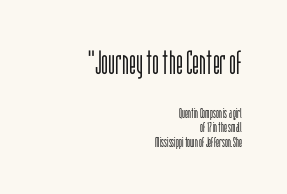
{"serif": "no", "italic": "no", "bold": "no", "weight": "light", "width": "condensed", "stroke_contrast": "low", "x_height": "large", "monospaced": "no", "underline": "no", "align": "right", "line_spacing": "tight", "line_spacing_ratio": 1.04, "letter_spacing": "normal", "letter_spacing_em": 0.0, "larger_block": "first", "size_ratio": 2.36, "glyph_px": 33}
